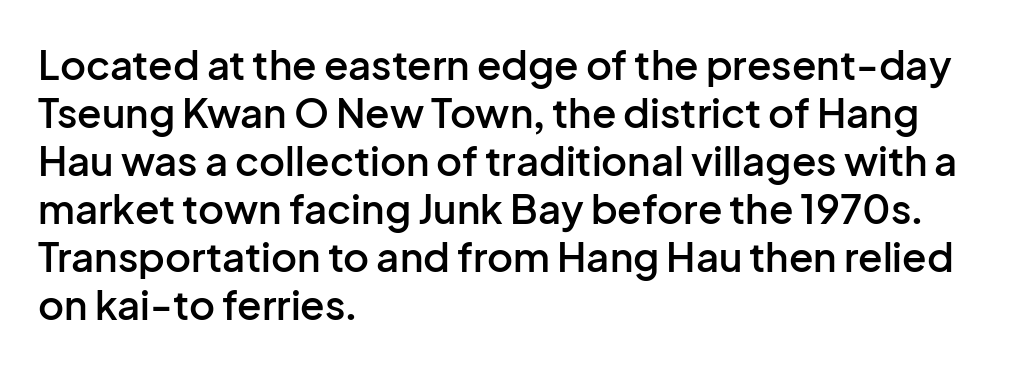
Q: Is the text bold? A: Semi-bold.
Q: Is the text italic (slanted)? A: No, it is upright.
Q: Is the typeface a serif or a sans-serif typeface? A: Sans-serif.
Q: Is the text underlined? A: No.
Q: How is the paragraph aligned? A: Left-aligned.
Q: Is the spacing between letters normal or unusually wide? A: Normal.
Q: Width (condensed, normal, or wide)? A: Normal.
Q: Stroke contrast? A: Low.
Q: x-height? A: Medium.
Q: Monospaced? A: No.
